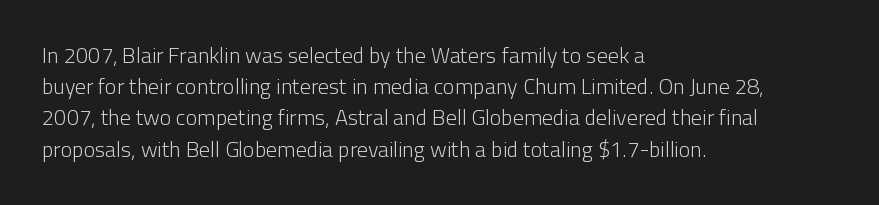
The image shows 22 px text type, upright; set left-aligned, normal line spacing (1.42x), normal letter spacing, not underlined.
